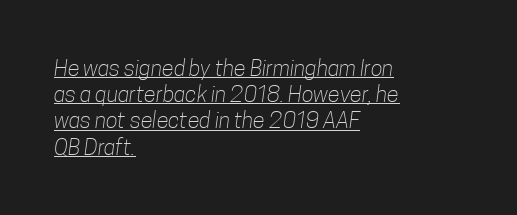
Glance below the letters and you will spot a drawn line. The rendering keeps characters at their native spacing. Heaviness? Minimal to ordinary, like unemphasized prose. Compared with a centered layout, this one pins lines to the left instead.
